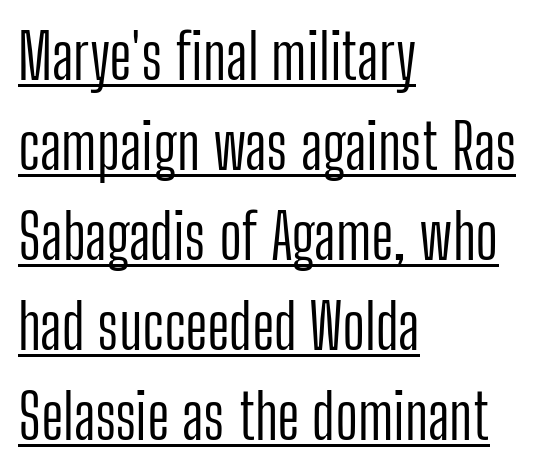
{"serif": "no", "italic": "no", "bold": "no", "weight": "light", "width": "condensed", "stroke_contrast": "low", "x_height": "medium", "monospaced": "no", "underline": "yes", "align": "left", "line_spacing": "normal", "line_spacing_ratio": 1.43, "letter_spacing": "normal", "letter_spacing_em": 0.0, "glyph_px": 63}
